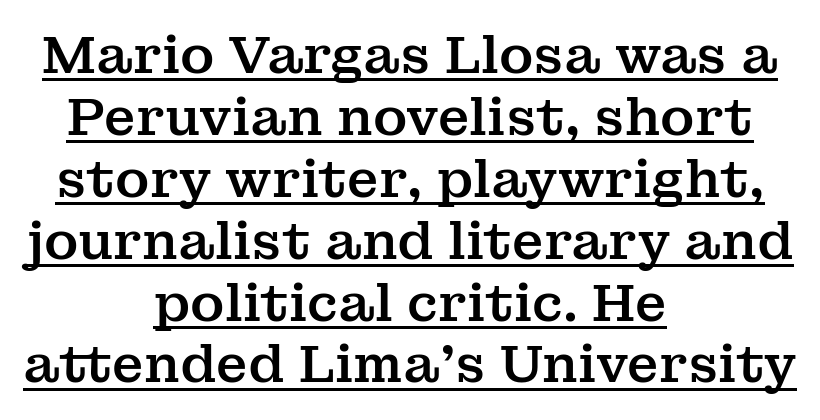
Q: Is the text italic (slanted)? A: No, it is upright.
Q: Is the typeface a serif or a sans-serif typeface? A: Serif.
Q: Is the text underlined? A: Yes.
Q: How is the paragraph aligned? A: Centered.
Q: Is the spacing between letters normal or unusually wide? A: Normal.
Q: Width (condensed, normal, or wide)? A: Normal.
Q: Stroke contrast? A: Medium.
Q: x-height? A: Medium.
Q: Monospaced? A: No.
